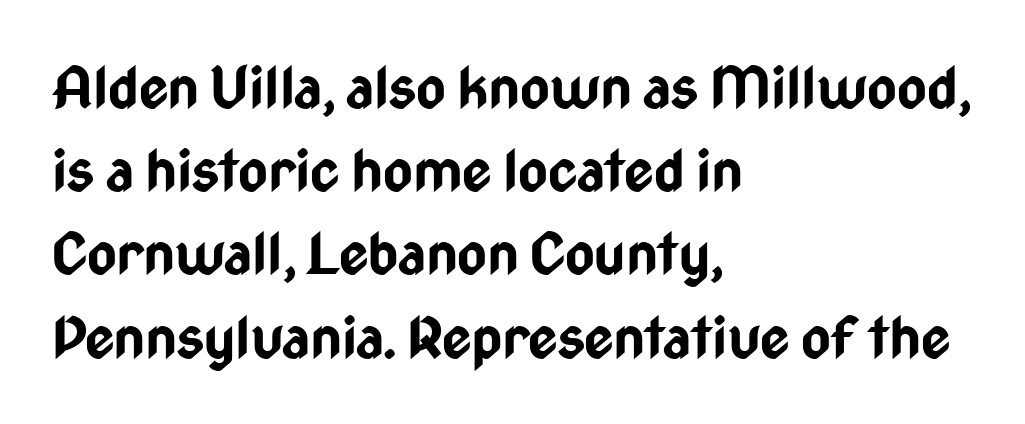
{"serif": "no", "italic": "no", "bold": "yes", "weight": "bold", "width": "condensed", "stroke_contrast": "low", "x_height": "medium", "monospaced": "no", "underline": "no", "align": "left", "line_spacing": "normal", "line_spacing_ratio": 1.46, "letter_spacing": "normal", "letter_spacing_em": 0.0, "glyph_px": 57}
